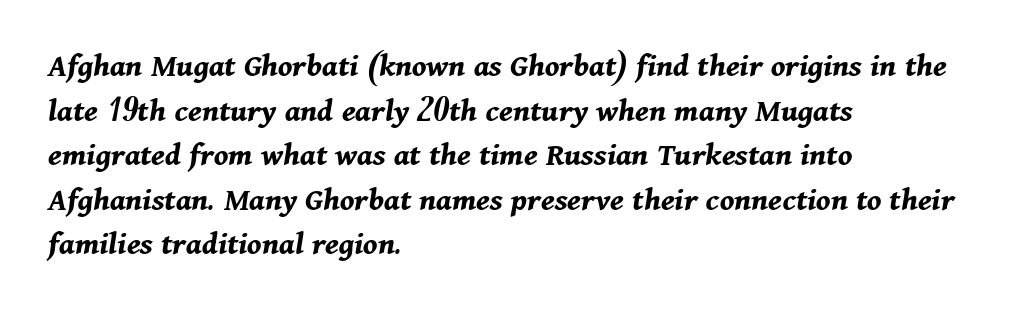
Only glyphs here, with clear space below each row. Do the characters align in a grid? No, the font is proportional. Summary of vertical rhythm: regular, with standard interline spacing. You could call the tracking neutral — neither tight nor loose. Where is the straight margin? On the left.
